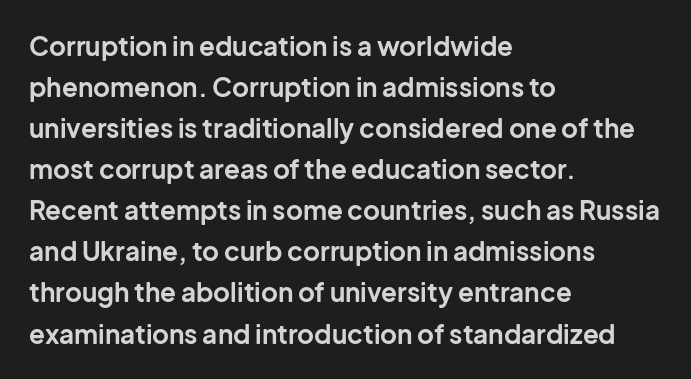
The image shows 26 px bold type, upright; set left-aligned, normal line spacing (1.58x), normal letter spacing, not underlined.
